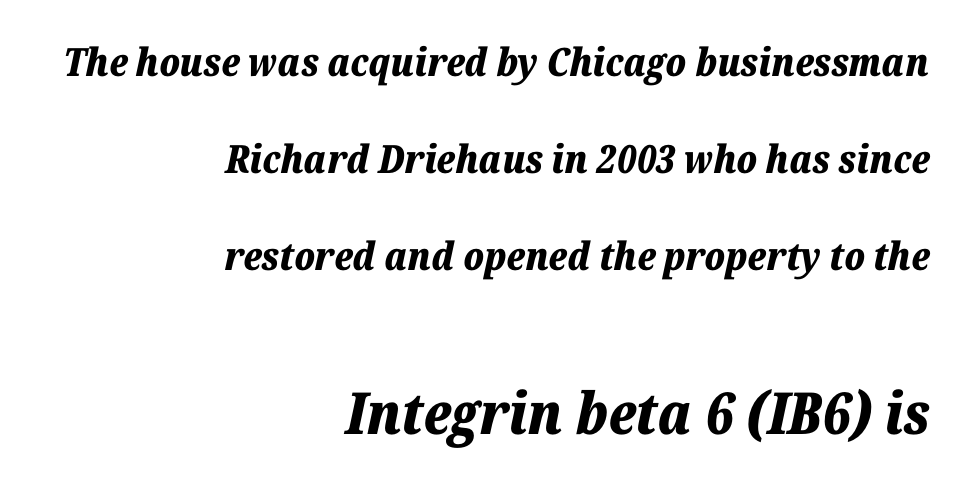
{"italic": "yes", "lean": "right", "slant_degrees": 12, "bold": "yes", "weight": "bold", "width": "normal", "stroke_contrast": "low", "x_height": "medium", "monospaced": "no", "underline": "no", "align": "right", "line_spacing": "loose", "line_spacing_ratio": 2.49, "letter_spacing": "normal", "letter_spacing_em": 0.0, "larger_block": "second", "size_ratio": 1.49, "glyph_px": 58}
